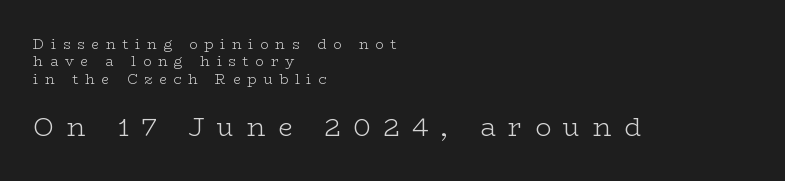
Nobody drew a line under any word here. What stands out about the letter spacing? Its width — letters are far apart. Caption: face not bold, strokes unweighted. Summary of vertical rhythm: regular, with standard interline spacing. The lettering stays uniformly vertical, giving the passage a roman look.
